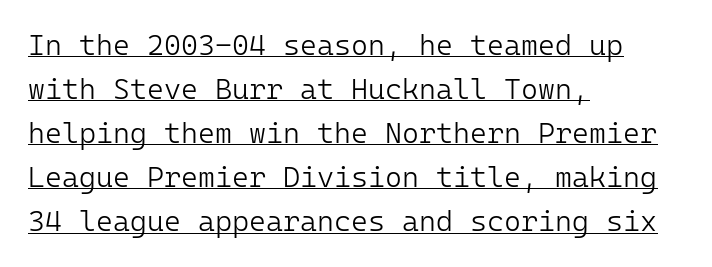
The image shows 29 px light sans-serif type, upright, monospaced; set left-aligned, normal line spacing (1.52x), normal letter spacing, underlined; low stroke contrast and a medium x-height.
